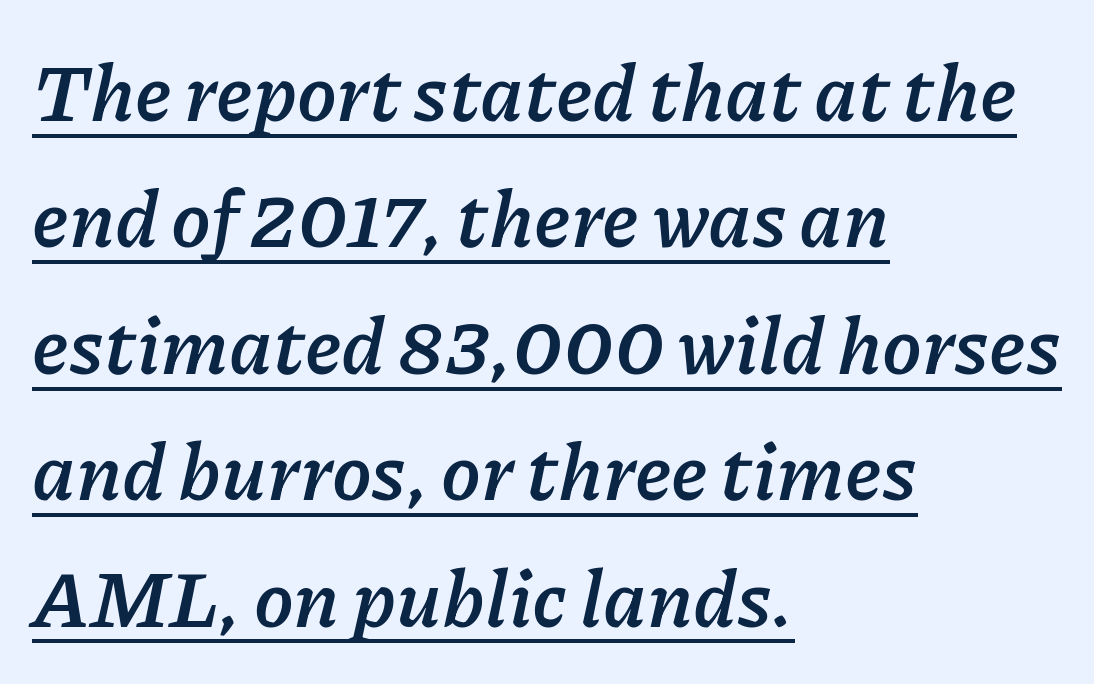
The image shows 80 px semibold type, italic (leaning right); set left-aligned, normal line spacing (1.58x), normal letter spacing, underlined; low stroke contrast and a medium x-height.
